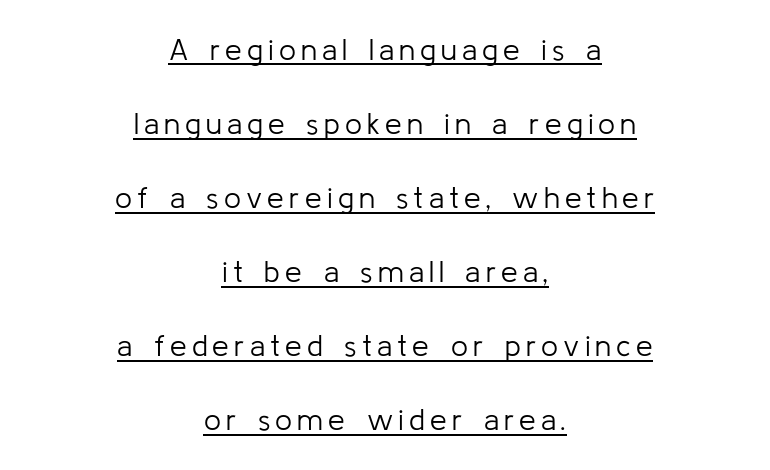
{"serif": "no", "italic": "no", "bold": "no", "weight": "light", "width": "normal", "stroke_contrast": "low", "x_height": "medium", "monospaced": "no", "underline": "yes", "align": "center", "line_spacing": "loose", "line_spacing_ratio": 2.47, "glyph_px": 30}
